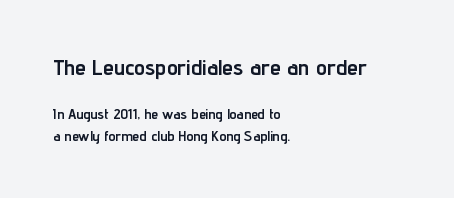
The rows are spaced the way most documents space them. The lines in this sample share a left origin and differ only in where they stop. Pretty heavy lettering here — definitely bold. When letters stand straight like this, we call the style roman or upright. The upper block of text is set noticeably larger than the block beneath it. Letters rest on an invisible, unmarked baseline.
